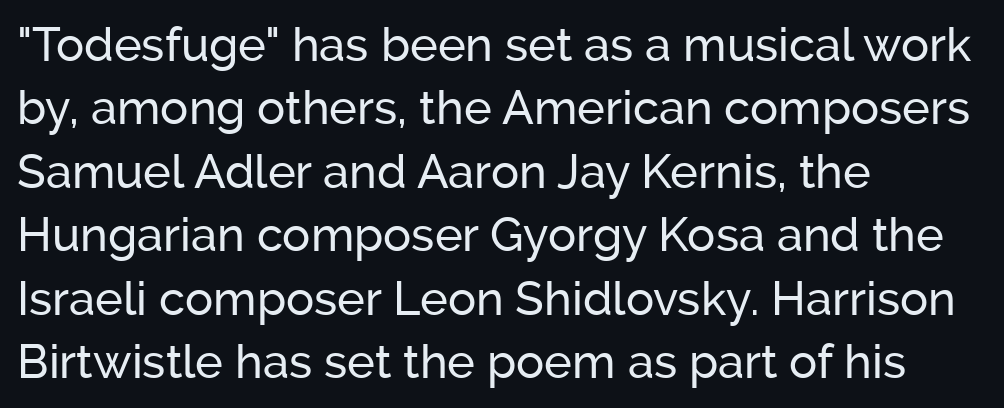
{"serif": "no", "italic": "no", "width": "normal", "stroke_contrast": "low", "x_height": "medium", "monospaced": "no", "underline": "no", "align": "left", "line_spacing": "normal", "line_spacing_ratio": 1.35, "letter_spacing": "normal", "letter_spacing_em": 0.0, "glyph_px": 47}
